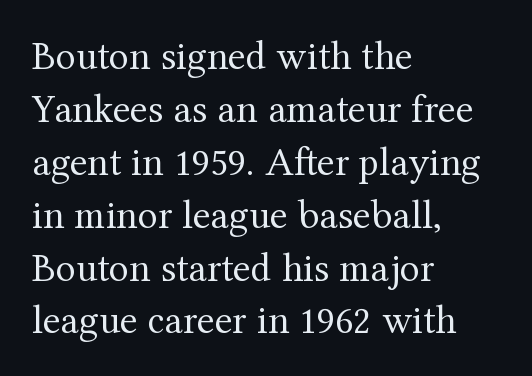
The image shows 41 px regular-weight serif type, upright; set left-aligned, normal line spacing (1.29x), normal letter spacing, not underlined; medium stroke contrast and a medium x-height.
